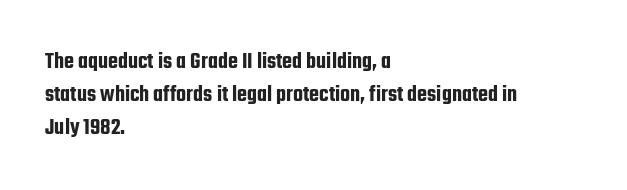
{"italic": "no", "underline": "no", "align": "left", "line_spacing": "normal", "line_spacing_ratio": 1.43, "letter_spacing": "normal", "letter_spacing_em": 0.0, "glyph_px": 23}
